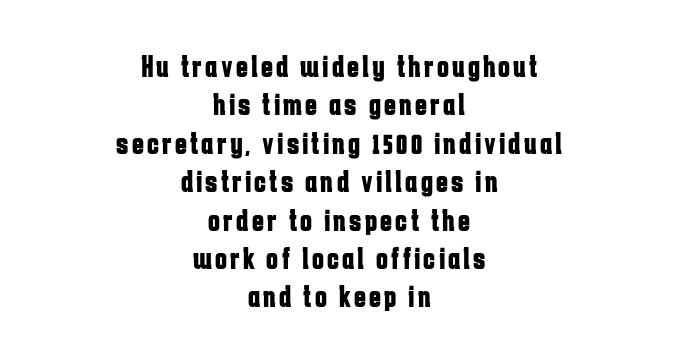
{"serif": "no", "italic": "no", "bold": "yes", "weight": "bold", "width": "condensed", "stroke_contrast": "low", "x_height": "medium", "monospaced": "no", "underline": "no", "align": "center", "line_spacing_ratio": 1.2, "glyph_px": 32}
